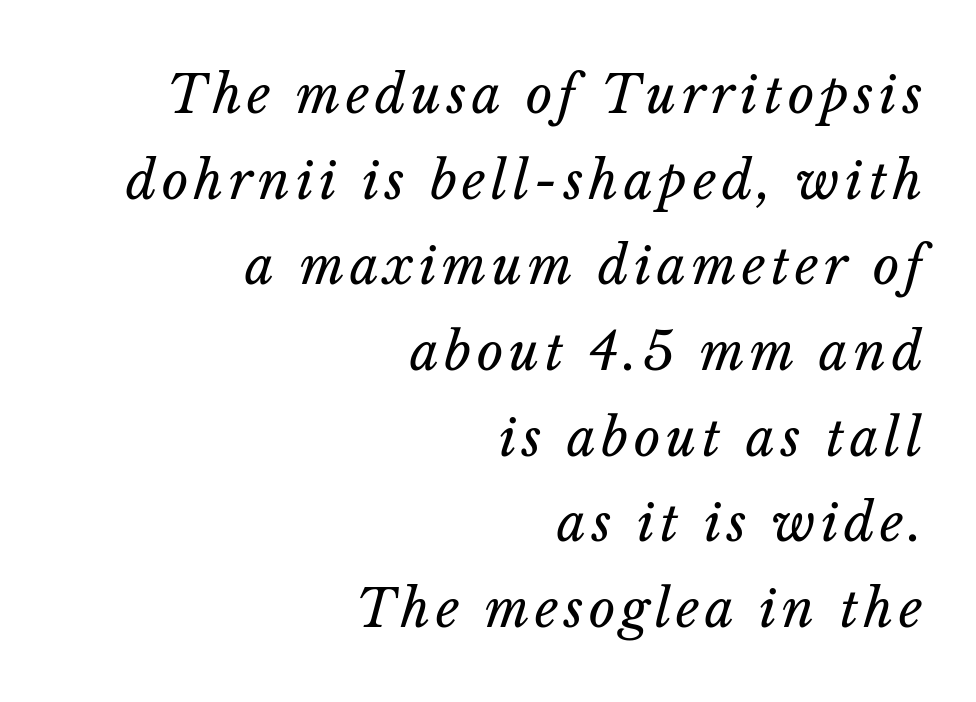
This sample has the flowing, uneven cadence of proportional lettering. Caption: multi-line text, flush right, ragged left. Just letters on the line, the space beneath them empty. Unbolded letterforms with no extra heft.
